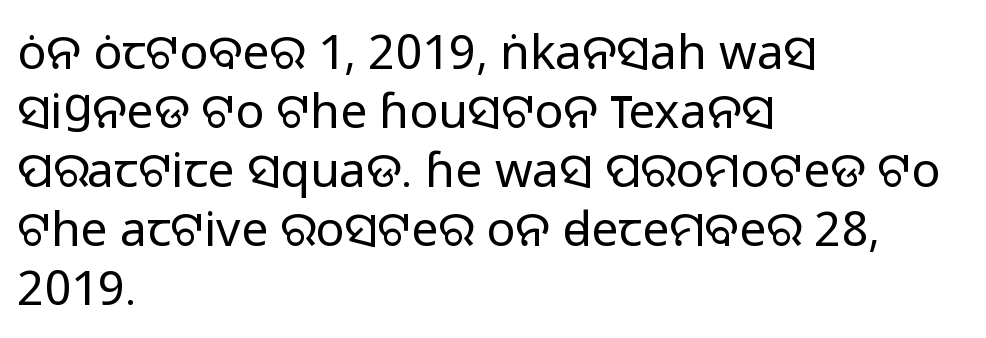
Every row of glyphs begins at an identical x-position on the left. The glyphs are unaccompanied by any horizontal stroke below them. Nope, no serifs anywhere on these letters. This sample has the flowing, uneven cadence of proportional lettering.
